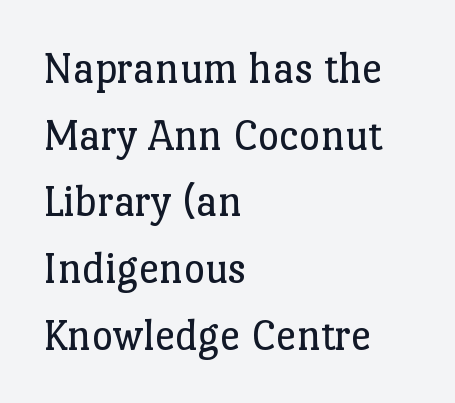
These lines are set flush left with a ragged right edge. Stems and bowls with no extra thickness — not bold. Think of a printed novel: that variable character pitch is what you see here. Yep, those are serifs on the letters. It's the straight-up-and-down kind of type.
